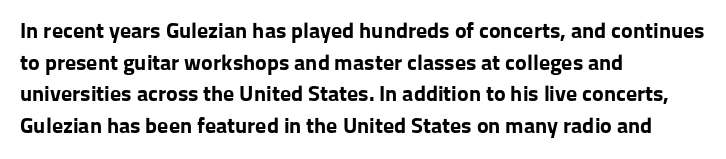
{"italic": "no", "bold": "yes", "underline": "no", "align": "left", "line_spacing": "normal", "line_spacing_ratio": 1.44, "letter_spacing": "normal", "letter_spacing_em": 0.0, "glyph_px": 22}
